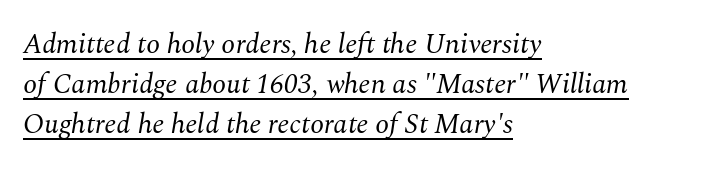
{"serif": "yes", "italic": "yes", "lean": "right", "slant_degrees": 10, "bold": "no", "weight": "regular", "width": "normal", "stroke_contrast": "medium", "x_height": "medium", "monospaced": "no", "underline": "yes", "align": "left", "line_spacing": "normal", "line_spacing_ratio": 1.42, "letter_spacing": "normal", "letter_spacing_em": 0.0, "glyph_px": 28}
